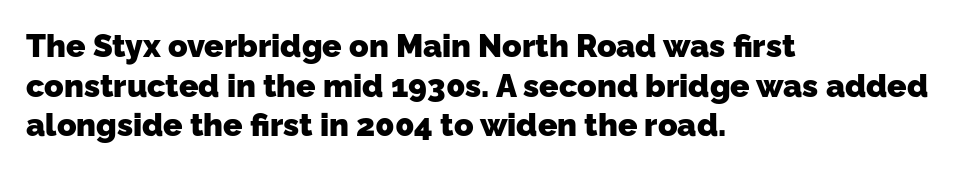
Descender tails drop into unmarked territory. These lines carry a lot of weight — the face is fully bold. Spacing verdict: proportional, widths tailored to each character. Horizontally, the lines are justified to the leading edge only. To sum up the face: it is a sans, with no serifs.
